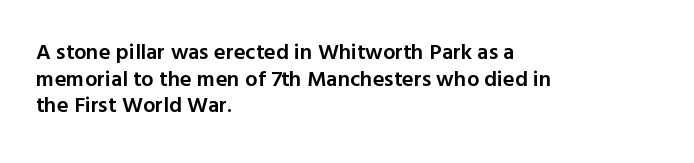
The image shows 22 px text type, upright; set left-aligned, line spacing 1.21x, normal letter spacing, not underlined.
